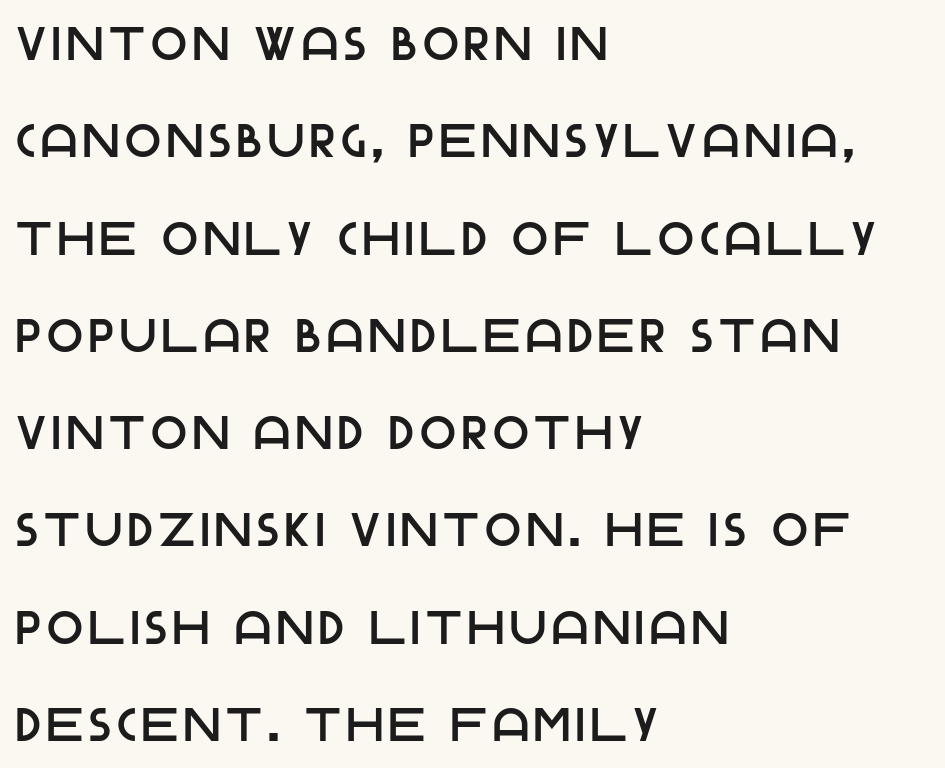
The image shows 47 px sans-serif type, upright; set left-aligned, loose line spacing (2.07x), not underlined; low stroke contrast and a large x-height.
